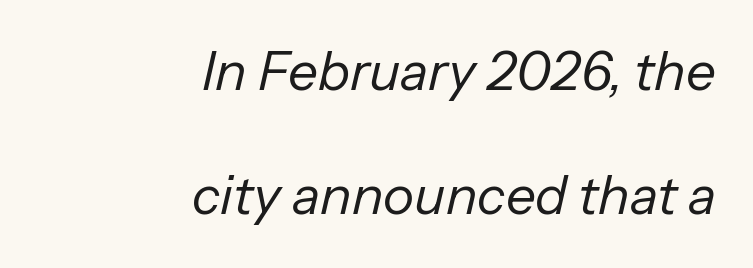
The image shows 53 px regular-weight type, italic (leaning right); set right-aligned, loose line spacing (2.34x), normal letter spacing, not underlined; low stroke contrast and a medium x-height.
